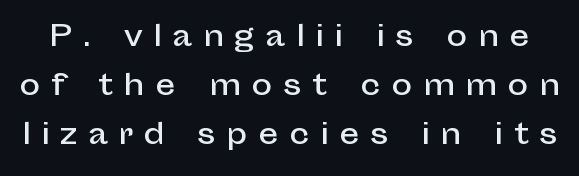
The image shows 28 px sans-serif type, upright; set line spacing 1.75x, unusually wide letter spacing (+0.38 em), not underlined; low stroke contrast and a medium x-height.
